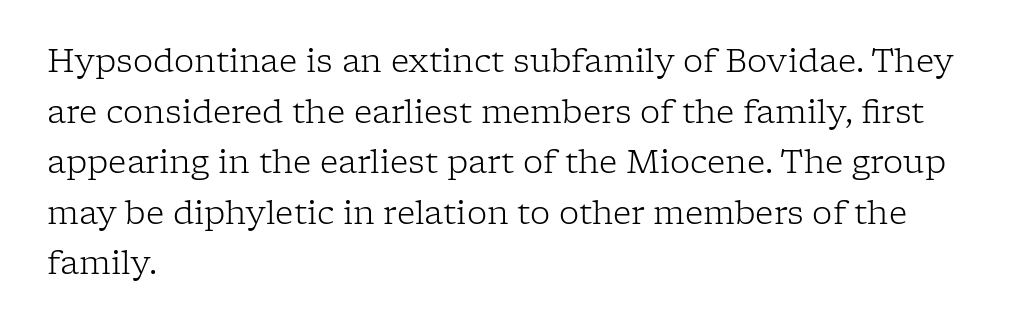
The image shows 32 px light serif type, upright; set left-aligned, normal line spacing (1.58x), normal letter spacing, not underlined; low stroke contrast and a medium x-height.
